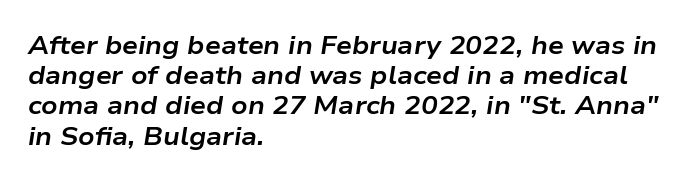
The image shows 25 px bold type, italic (leaning right); set left-aligned, line spacing 1.21x, normal letter spacing, not underlined.
